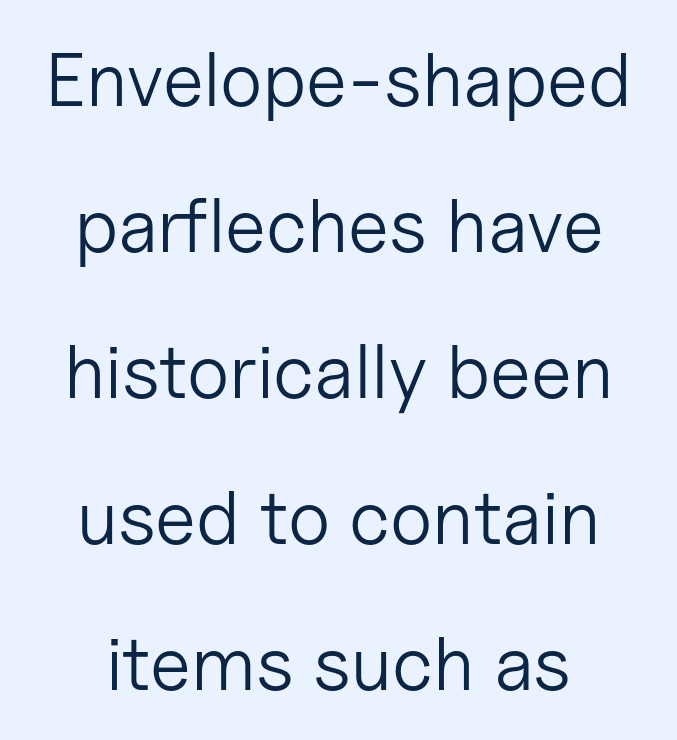
{"serif": "no", "italic": "no", "bold": "no", "weight": "light", "width": "normal", "stroke_contrast": "low", "x_height": "medium", "monospaced": "no", "underline": "no", "line_spacing": "loose", "line_spacing_ratio": 1.92, "letter_spacing": "normal", "letter_spacing_em": 0.0, "glyph_px": 76}
